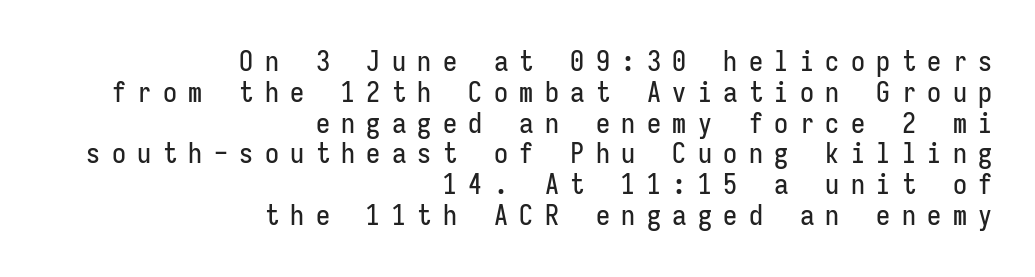
Q: Is the text italic (slanted)? A: No, it is upright.
Q: Is the typeface a serif or a sans-serif typeface? A: Sans-serif.
Q: Is the text underlined? A: No.
Q: How is the paragraph aligned? A: Right-aligned.
Q: Is the spacing between letters normal or unusually wide? A: Unusually wide.
Q: Is the spacing between lines tight, normal or loose? A: Tight.
Q: Width (condensed, normal, or wide)? A: Condensed.
Q: Stroke contrast? A: Low.
Q: x-height? A: Medium.
Q: Monospaced? A: Yes.
